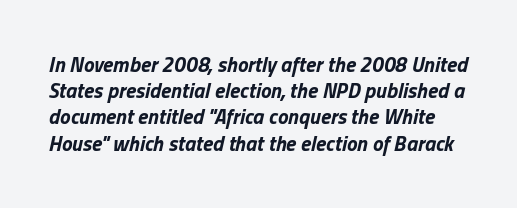
Q: Is the text bold? A: Yes.
Q: Is the text italic (slanted)? A: Yes, it leans right by about 13 degrees.
Q: Is the text underlined? A: No.
Q: Is the spacing between letters normal or unusually wide? A: Normal.
Q: Is the spacing between lines tight, normal or loose? A: Normal.
